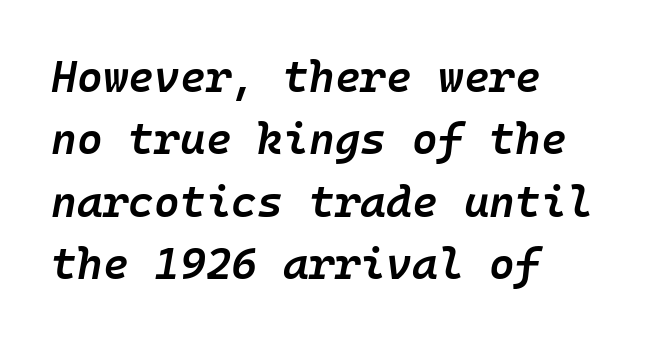
Compared with typical paragraphs, the rows here are spaced about the same. Nobody drew a line under any word here. Visually the block forms a straight wall on the left and a jagged coastline on the right. These words are printed semibold, heavier than regular yet not bold.
